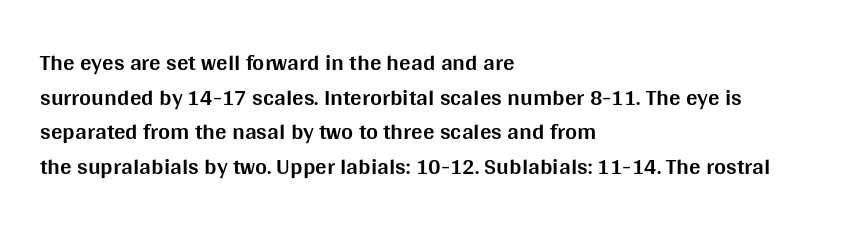
{"italic": "no", "bold": "yes", "underline": "no", "align": "left", "line_spacing": "normal", "line_spacing_ratio": 1.51, "letter_spacing": "normal", "letter_spacing_em": 0.0, "glyph_px": 23}
